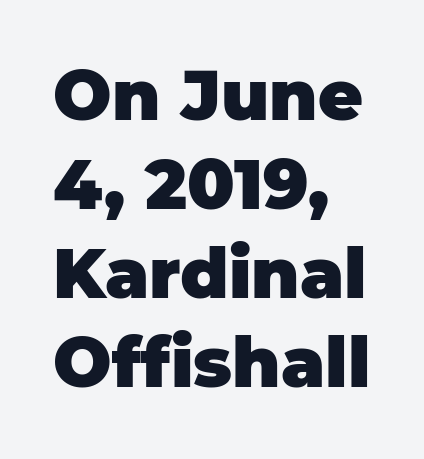
{"serif": "no", "italic": "no", "bold": "yes", "weight": "heavy", "width": "normal", "stroke_contrast": "low", "x_height": "large", "monospaced": "no", "underline": "no", "align": "left", "line_spacing": "normal", "line_spacing_ratio": 1.29, "letter_spacing": "normal", "letter_spacing_em": 0.0, "glyph_px": 69}
